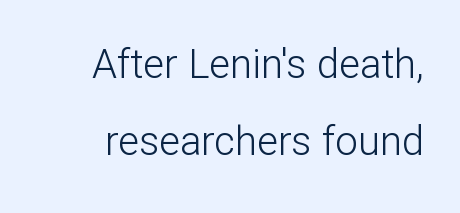
{"serif": "no", "italic": "no", "bold": "no", "weight": "light", "width": "normal", "stroke_contrast": "low", "x_height": "medium", "monospaced": "no", "underline": "no", "line_spacing": "loose", "line_spacing_ratio": 1.92, "letter_spacing": "normal", "letter_spacing_em": 0.0, "glyph_px": 40}
